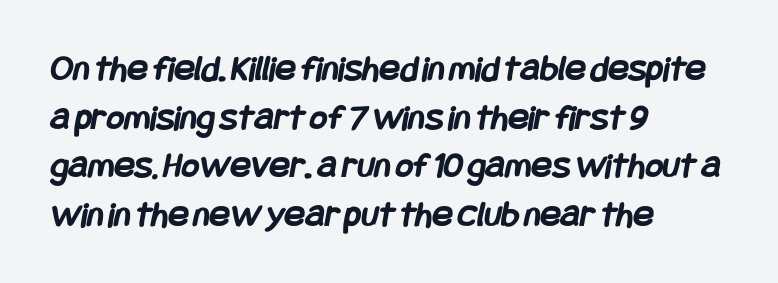
Weight check: bold — yes, fully. Examine the stroke ends and you'll find no serifs. A clean baseline with only descenders dipping below it. In terms of leading, this rendering sits right in the middle.
